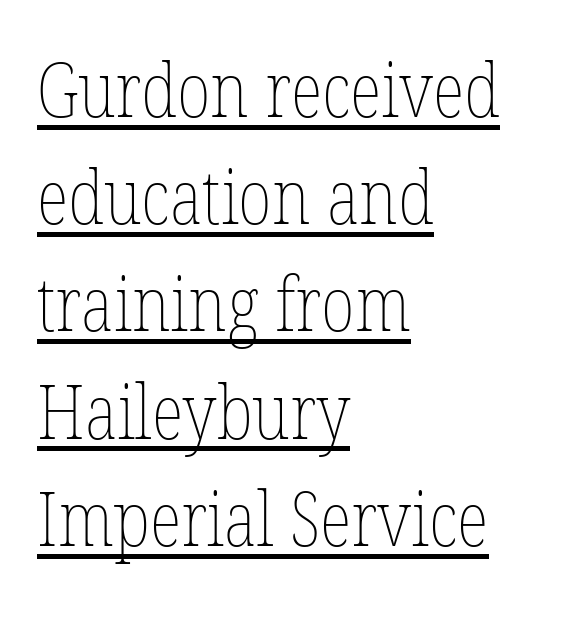
There is no visible air inserted between adjacent glyphs. The leading is moderate, giving the passage an even texture. Letters have the restrained weight of plain body copy at most. This rendering uses left alignment, leaving the right contour irregular. Style check: upright. Here the designer chose a conventional face with non-uniform glyph widths.
